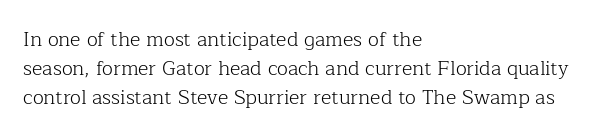
{"italic": "no", "bold": "no", "underline": "no", "align": "left", "line_spacing": "normal", "line_spacing_ratio": 1.45, "letter_spacing": "normal", "letter_spacing_em": 0.0, "glyph_px": 20}
